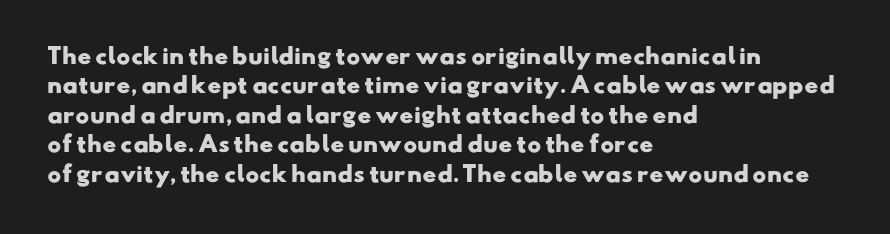
The image shows 21 px bold type; set left-aligned, normal line spacing (1.4x), normal letter spacing, not underlined.
